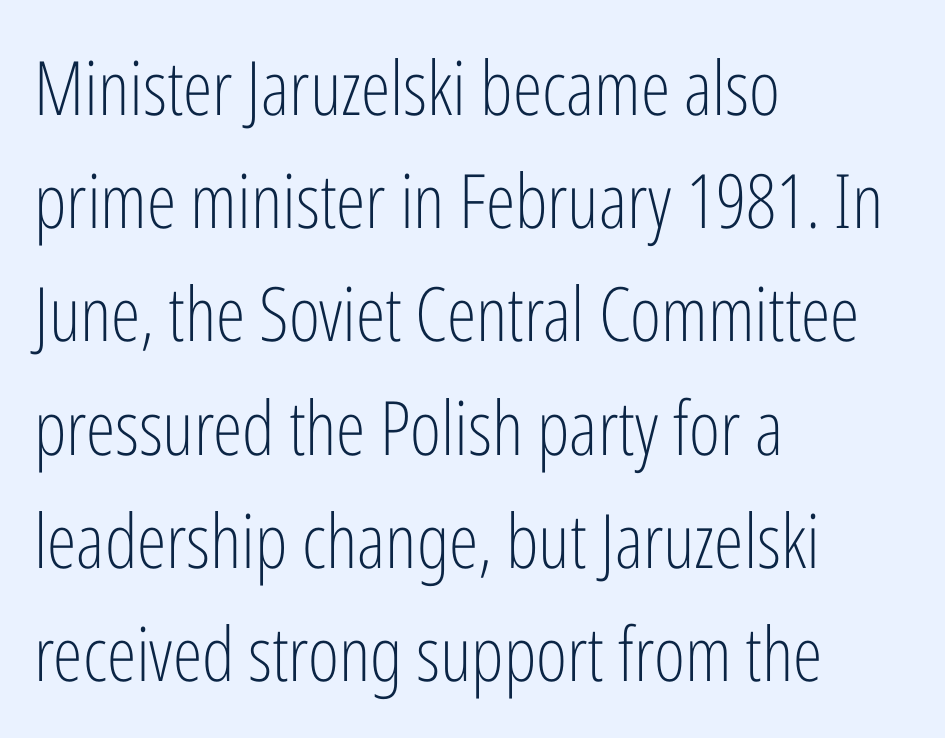
Q: Is the text bold? A: No.
Q: Is the text italic (slanted)? A: No, it is upright.
Q: Is the typeface a serif or a sans-serif typeface? A: Sans-serif.
Q: Is the text underlined? A: No.
Q: How is the paragraph aligned? A: Left-aligned.
Q: Is the spacing between letters normal or unusually wide? A: Normal.
Q: Is the spacing between lines tight, normal or loose? A: Normal.
Q: Width (condensed, normal, or wide)? A: Condensed.
Q: Stroke contrast? A: Low.
Q: x-height? A: Medium.
Q: Monospaced? A: No.
